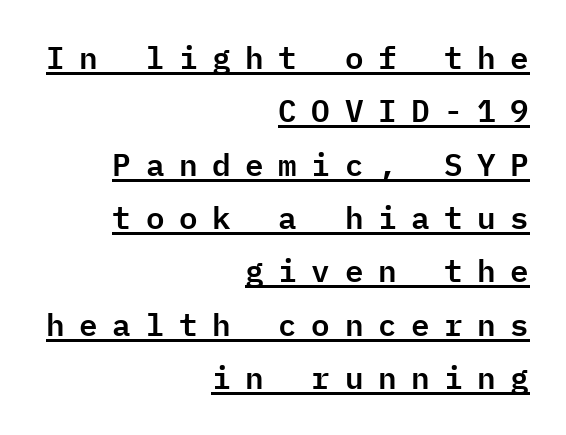
Q: Is the text italic (slanted)? A: No, it is upright.
Q: Is the typeface a serif or a sans-serif typeface? A: Sans-serif.
Q: Is the text underlined? A: Yes.
Q: How is the paragraph aligned? A: Right-aligned.
Q: Is the spacing between letters normal or unusually wide? A: Unusually wide.
Q: Width (condensed, normal, or wide)? A: Normal.
Q: Stroke contrast? A: Low.
Q: x-height? A: Medium.
Q: Monospaced? A: Yes.
